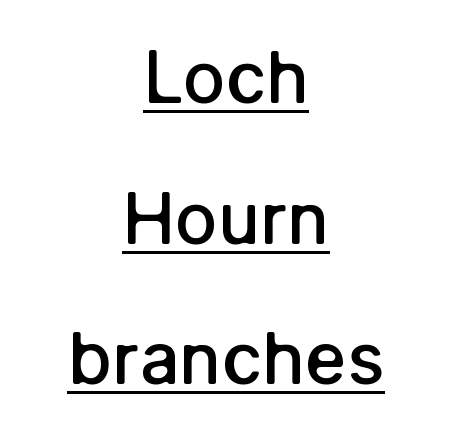
{"serif": "no", "italic": "no", "bold": "semi", "weight": "semibold", "width": "normal", "stroke_contrast": "low", "x_height": "medium", "monospaced": "no", "underline": "yes", "align": "center", "line_spacing": "loose", "line_spacing_ratio": 1.98, "letter_spacing": "normal", "letter_spacing_em": 0.0, "glyph_px": 71}
